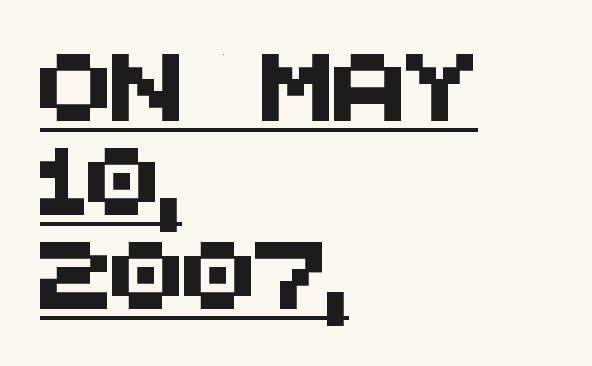
Does a line run under the words? Yes, clearly. A sans-serif font was chosen for this passage. Proportional: the letters do not fall into vertical columns. These lines keep a tight, regular rhythm from letter to letter. Regular leading.
